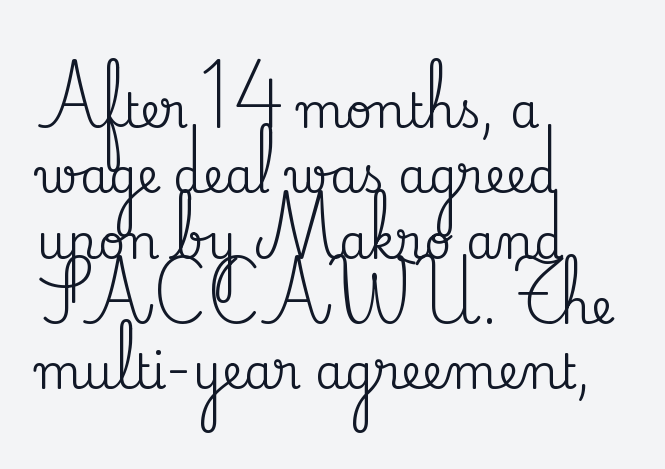
{"serif": "yes", "italic": "no", "width": "normal", "stroke_contrast": "medium", "x_height": "small", "monospaced": "no", "underline": "no", "align": "left", "line_spacing": "normal", "line_spacing_ratio": 1.39, "letter_spacing": "normal", "letter_spacing_em": 0.0, "glyph_px": 47}
